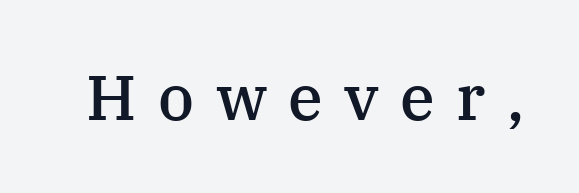
The face used here is proportionally spaced, like ordinary book or web type. In terms of posture, this sample is upright. The words here are not underlined. The passage shown is semibold, sitting just below true bold. Look at the tracking — it's clearly loosened, letters drifting apart.
